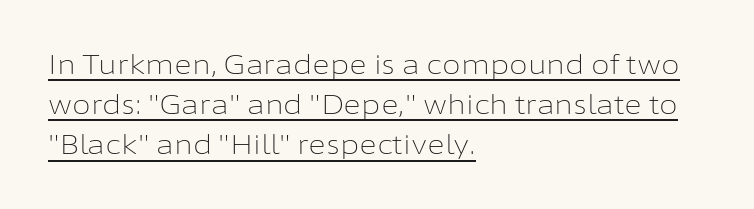
Q: Is the text bold? A: No.
Q: Is the text italic (slanted)? A: No, it is upright.
Q: Is the text underlined? A: Yes.
Q: How is the paragraph aligned? A: Left-aligned.
Q: Is the spacing between letters normal or unusually wide? A: Normal.
Q: Is the spacing between lines tight, normal or loose? A: Normal.
